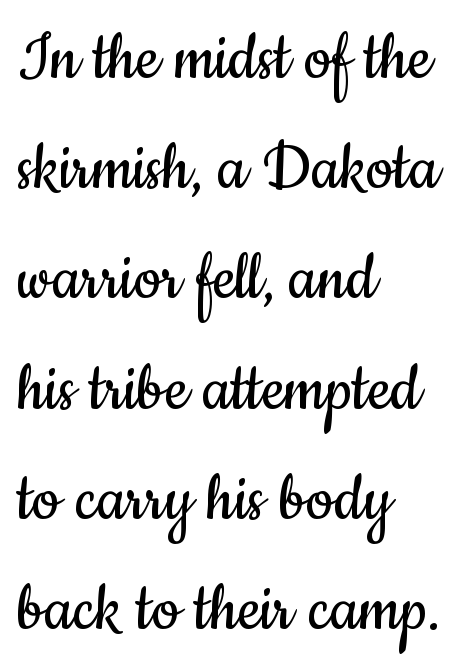
Q: Is the text bold? A: No.
Q: Is the text italic (slanted)? A: Yes.
Q: Is the typeface a serif or a sans-serif typeface? A: Sans-serif.
Q: Is the text underlined? A: No.
Q: How is the paragraph aligned? A: Left-aligned.
Q: Is the spacing between letters normal or unusually wide? A: Normal.
Q: Is the spacing between lines tight, normal or loose? A: Normal.
Q: Width (condensed, normal, or wide)? A: Condensed.
Q: Stroke contrast? A: Low.
Q: x-height? A: Small.
Q: Monospaced? A: No.
